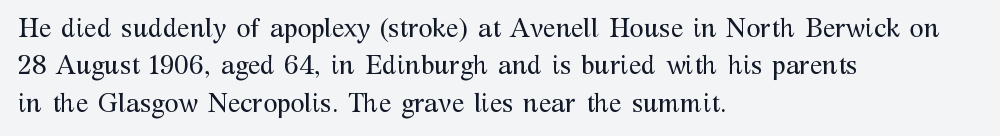
Q: Is the text bold? A: No.
Q: Is the text italic (slanted)? A: No, it is upright.
Q: Is the text underlined? A: No.
Q: How is the paragraph aligned? A: Left-aligned.
Q: Is the spacing between letters normal or unusually wide? A: Normal.
Q: Is the spacing between lines tight, normal or loose? A: Normal.
